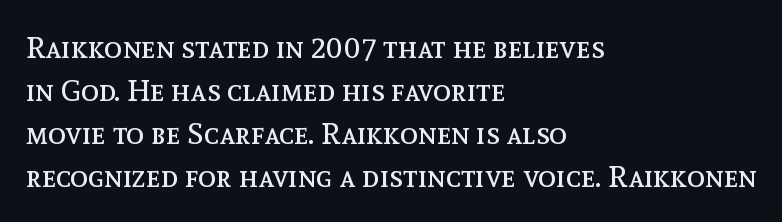
Line beginnings align vertically; line endings do not. No heavy texture on the line: the type isn't bold. The passage shown is not underscored anywhere. Spacing verdict: proportional, widths tailored to each character. Letter spacing: default. The type sits square on the baseline with zero lean.
